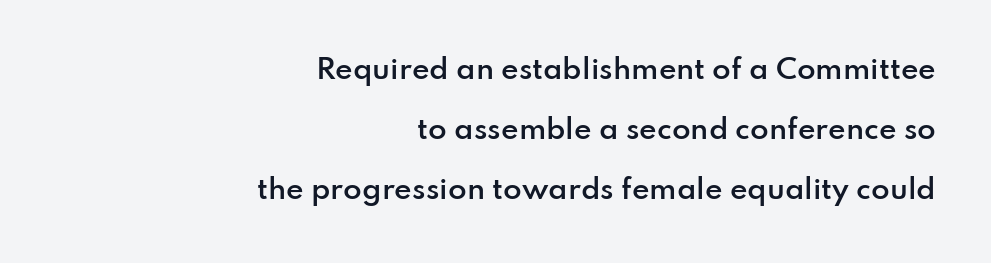
Letter spacing: default. Leading is clearly above the norm, producing a sparse column. In terms of posture, this sample is upright. Students, this is semibold: more ink than regular, less than bold. Typeset ragged left — the right edge is the straight one. Decoration check: the copy has no underline.
